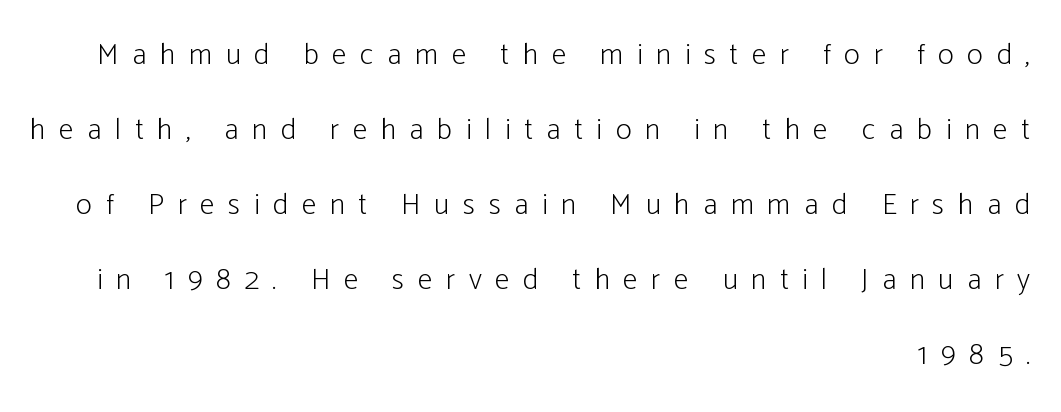
The image shows 30 px light, condensed sans-serif type, upright; set right-aligned, loose line spacing (2.5x), unusually wide letter spacing (+0.45 em), not underlined; low stroke contrast and a medium x-height.
